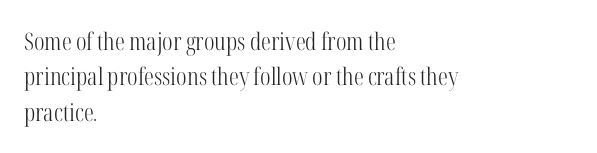
Q: Is the text bold? A: No.
Q: Is the text italic (slanted)? A: No, it is upright.
Q: Is the text underlined? A: No.
Q: How is the paragraph aligned? A: Left-aligned.
Q: Is the spacing between letters normal or unusually wide? A: Normal.
Q: Is the spacing between lines tight, normal or loose? A: Normal.
